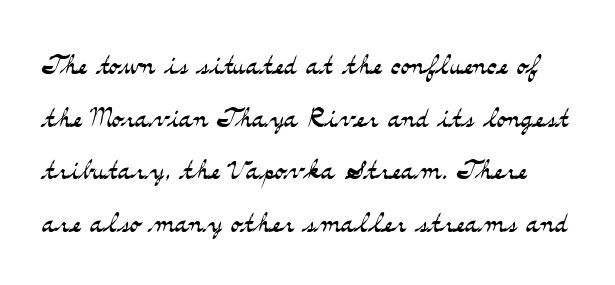
{"serif": "yes", "bold": "no", "weight": "light", "width": "wide", "stroke_contrast": "medium", "x_height": "small", "monospaced": "no", "underline": "no", "line_spacing": "normal", "line_spacing_ratio": 1.42, "letter_spacing": "normal", "letter_spacing_em": 0.0, "glyph_px": 37}
